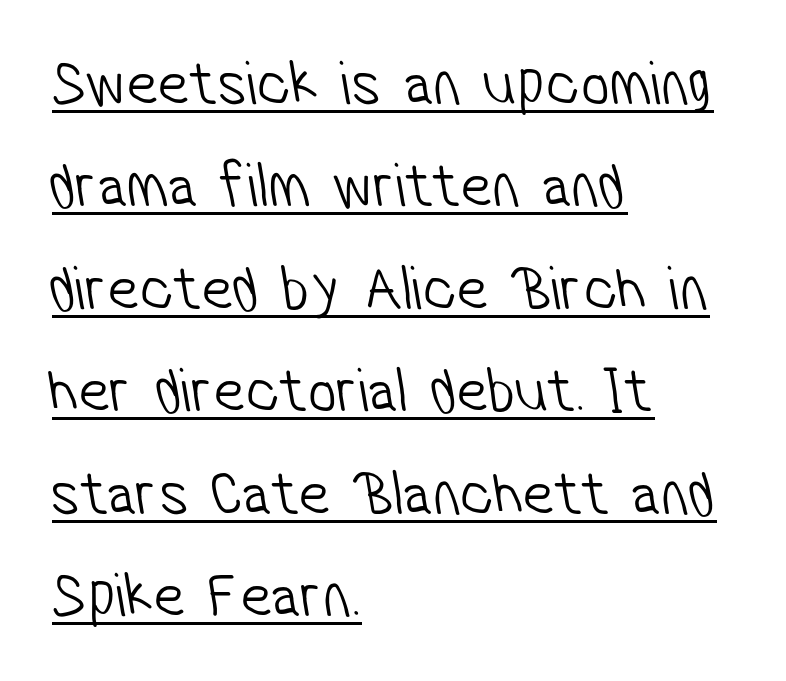
Q: Is the text bold? A: No.
Q: Is the typeface a serif or a sans-serif typeface? A: Sans-serif.
Q: Is the text underlined? A: Yes.
Q: How is the paragraph aligned? A: Left-aligned.
Q: Is the spacing between letters normal or unusually wide? A: Normal.
Q: Is the spacing between lines tight, normal or loose? A: Normal.
Q: Width (condensed, normal, or wide)? A: Condensed.
Q: Stroke contrast? A: Low.
Q: x-height? A: Medium.
Q: Monospaced? A: No.
